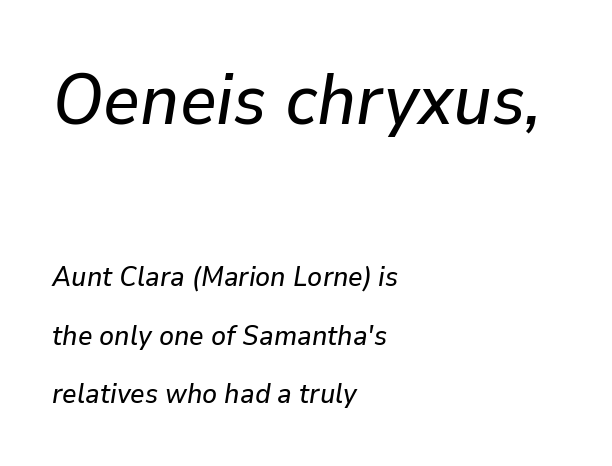
{"italic": "yes", "lean": "right", "slant_degrees": 9, "width": "normal", "stroke_contrast": "low", "x_height": "medium", "monospaced": "no", "underline": "no", "align": "left", "line_spacing": "loose", "line_spacing_ratio": 2.09, "letter_spacing": "normal", "letter_spacing_em": 0.0, "larger_block": "first", "size_ratio": 2.54, "glyph_px": 71}
